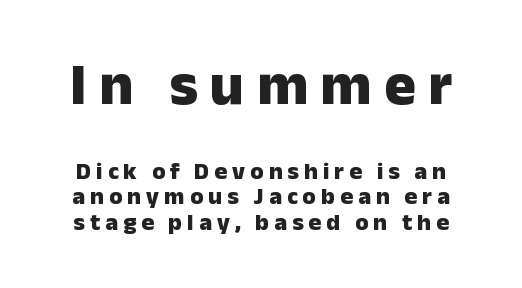
No word sits above an underline. Typesetter's note — upper block bumped up in size, lower block left smaller. Summary of vertical rhythm: compact, with narrow interline spacing. Do the characters align in a grid? No, the font is proportional.
